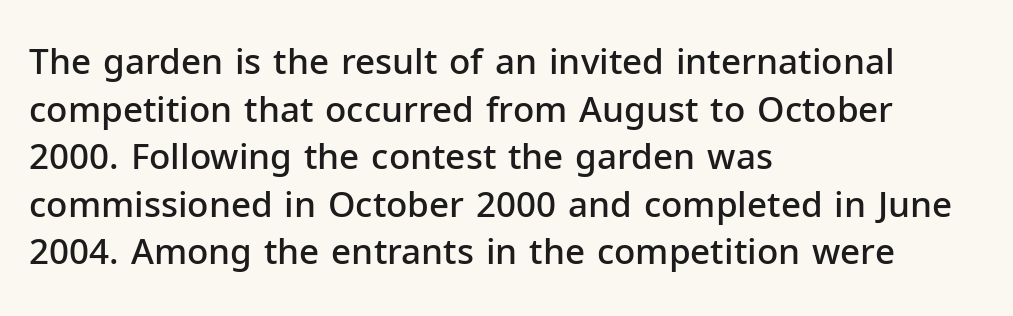
{"serif": "no", "italic": "no", "bold": "semi", "weight": "semibold", "width": "normal", "stroke_contrast": "low", "x_height": "medium", "monospaced": "no", "underline": "no", "align": "left", "line_spacing": "normal", "line_spacing_ratio": 1.36, "letter_spacing": "normal", "letter_spacing_em": 0.0, "glyph_px": 35}
